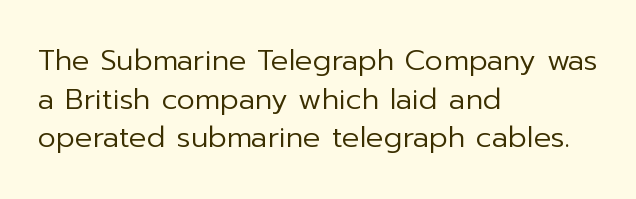
The image shows 29 px regular-weight sans-serif type, upright; set left-aligned, normal line spacing (1.33x), normal letter spacing, not underlined; low stroke contrast and a medium x-height.
